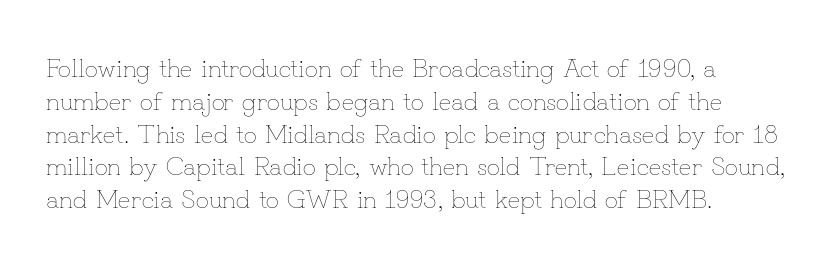
Q: Is the text bold? A: No.
Q: Is the text italic (slanted)? A: No, it is upright.
Q: Is the text underlined? A: No.
Q: How is the paragraph aligned? A: Left-aligned.
Q: Is the spacing between letters normal or unusually wide? A: Normal.
Q: Is the spacing between lines tight, normal or loose? A: Normal.
